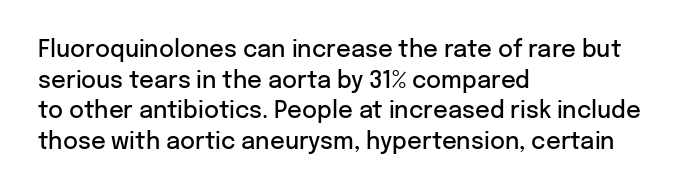
Q: Is the text bold? A: Semi-bold.
Q: Is the text italic (slanted)? A: No, it is upright.
Q: Is the text underlined? A: No.
Q: How is the paragraph aligned? A: Left-aligned.
Q: Is the spacing between letters normal or unusually wide? A: Normal.
Q: Is the spacing between lines tight, normal or loose? A: Normal.
